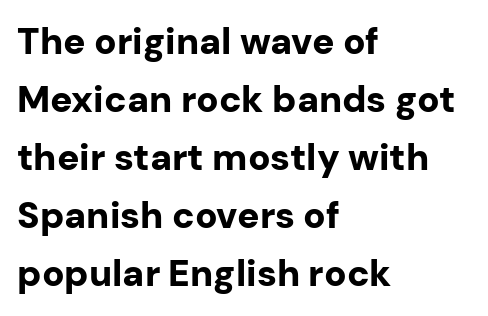
Q: Is the text bold? A: Yes.
Q: Is the text italic (slanted)? A: No, it is upright.
Q: Is the typeface a serif or a sans-serif typeface? A: Sans-serif.
Q: Is the text underlined? A: No.
Q: How is the paragraph aligned? A: Left-aligned.
Q: Is the spacing between letters normal or unusually wide? A: Normal.
Q: Is the spacing between lines tight, normal or loose? A: Normal.
Q: Width (condensed, normal, or wide)? A: Normal.
Q: Stroke contrast? A: Low.
Q: x-height? A: Medium.
Q: Monospaced? A: No.
